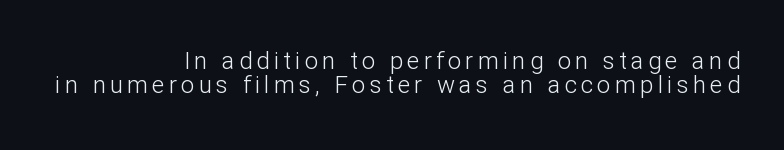
Plain, unruled lines of type. The ragged edge is on the left, which tells us the setting is flush right. Vertical spacing — tight. A roman cut, with each character standing at attention. On a weight scale, this lands at 450 or below.
